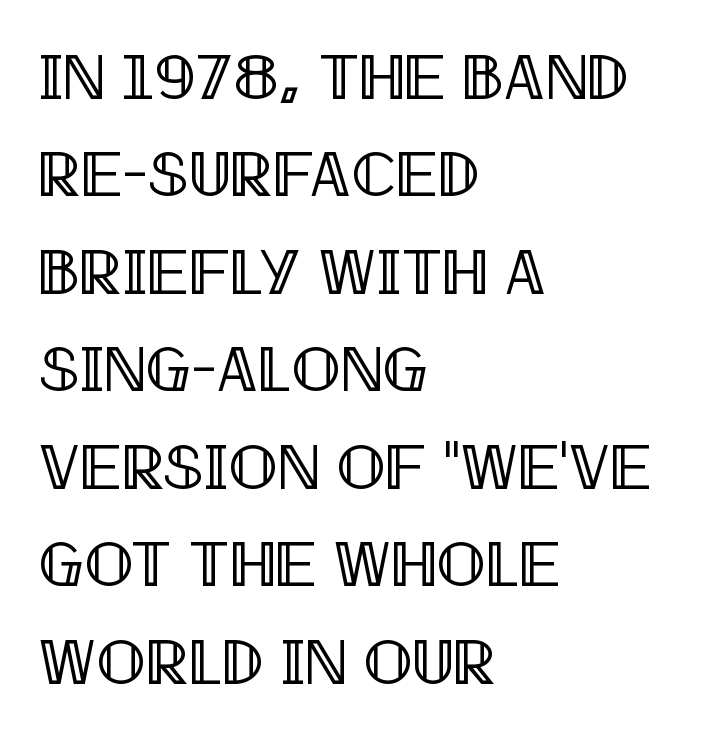
Vertical strokes here are truly vertical. Alignment: flush left. Nobody drew a line under any word here. Think of a printed novel: that variable character pitch is what you see here. Notice how descenders clear the ascenders below comfortably — that's standard leading. The passage shown has conventional tracking throughout.
